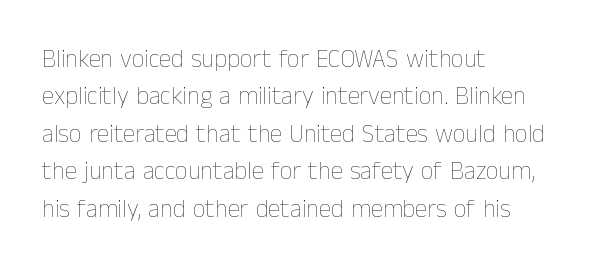
In CSS terms this would be text-align: left. Descenders are the only things crossing below the line. One glance says typical: line gaps are just what's usual. This is the regular roman posture of the typeface.
